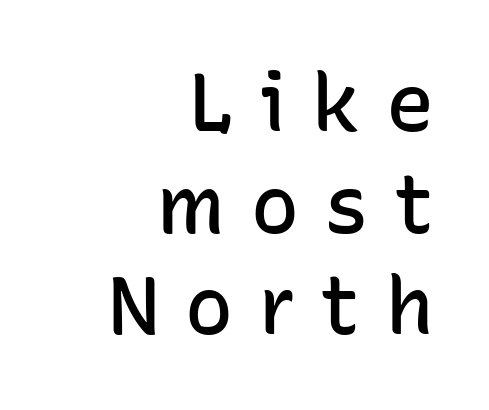
Characters follow at a spacing far wider than the type designer built in. The baseline area is clear. Reading down the block, your eye finds every line finishing at a fixed right position. Nope, not italic — everything's standing straight.
